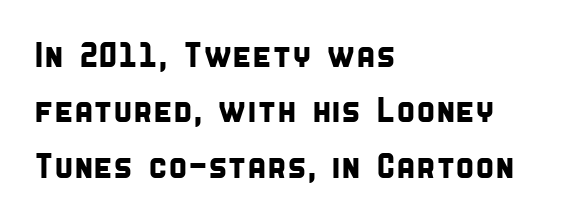
{"serif": "no", "width": "condensed", "stroke_contrast": "low", "x_height": "large", "monospaced": "no", "underline": "no", "align": "left", "line_spacing": "normal", "line_spacing_ratio": 1.58, "letter_spacing": "normal", "letter_spacing_em": 0.0, "glyph_px": 35}
